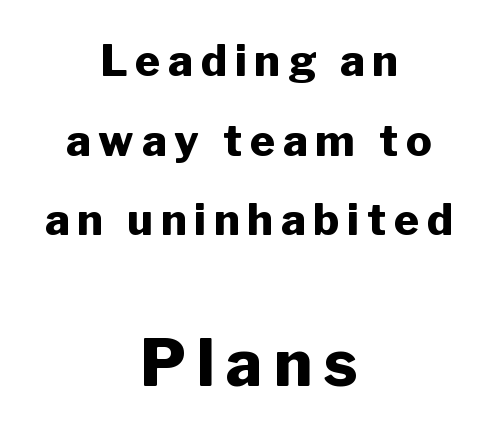
The image shows 64 px heavy sans-serif type, upright; set centered, line spacing 1.85x, not underlined; the second (bottom) block is 1.49x larger; low stroke contrast and a medium x-height.
